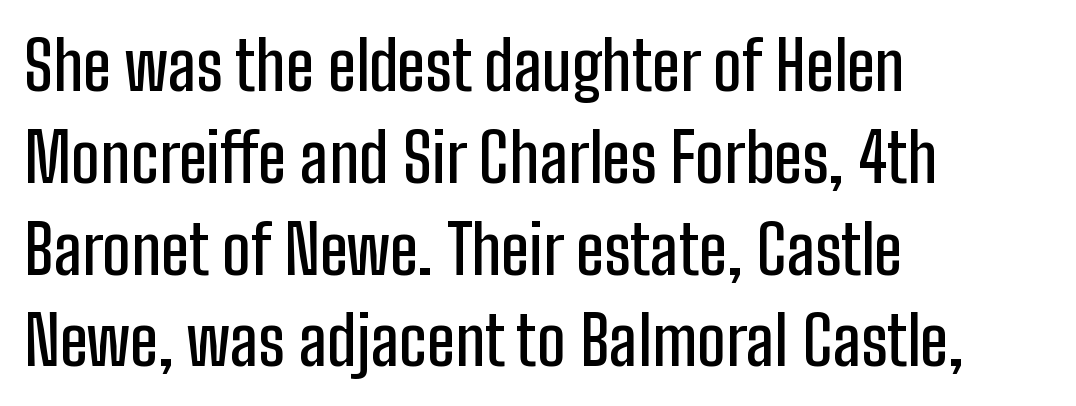
The image shows 68 px condensed sans-serif type, upright; set left-aligned, normal line spacing (1.35x), normal letter spacing, not underlined; low stroke contrast and a medium x-height.
